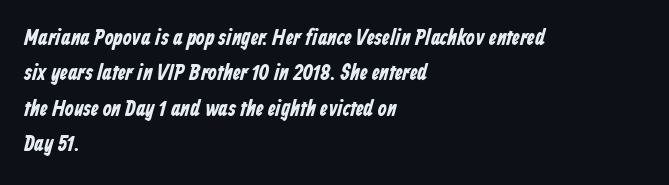
The image shows 23 px bold type; set left-aligned, normal line spacing (1.54x), normal letter spacing, not underlined.
